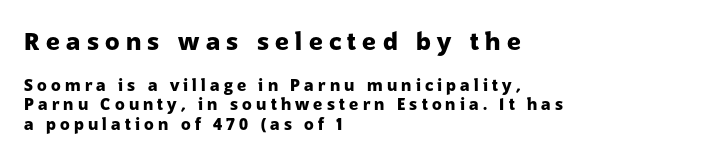
Q: Is the text bold? A: Yes.
Q: Is the text italic (slanted)? A: No, it is upright.
Q: Is the text underlined? A: No.
Q: How is the paragraph aligned? A: Left-aligned.
Q: Is the spacing between letters normal or unusually wide? A: Unusually wide.
Q: Which block of text is set in a larger size, the first (top) or the second (bottom)? A: The first (top) one.
